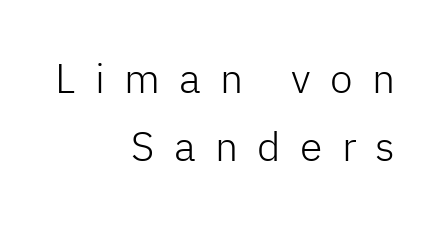
The leading is moderate, giving the passage an even texture. The gap between lines stays unmarked. Is the stroke heavy? The answer is a plain regular-or-lighter. This rendering uses right alignment, leaving the left contour irregular. Varying glyph widths throughout — classic text-font behaviour.
